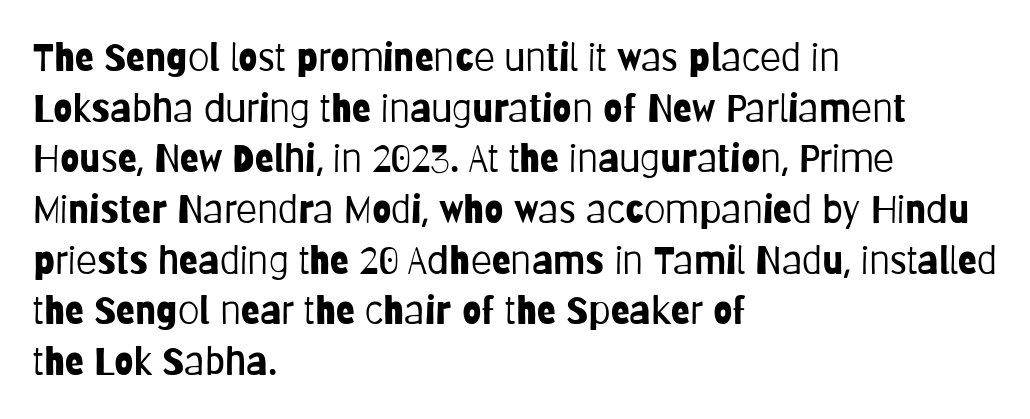
Anything drawn beneath the words? Only blank space. Horizontally, the lines are justified to the leading edge only. Does the leading feel generous? No, just average. Here the designer chose a conventional face with non-uniform glyph widths.
